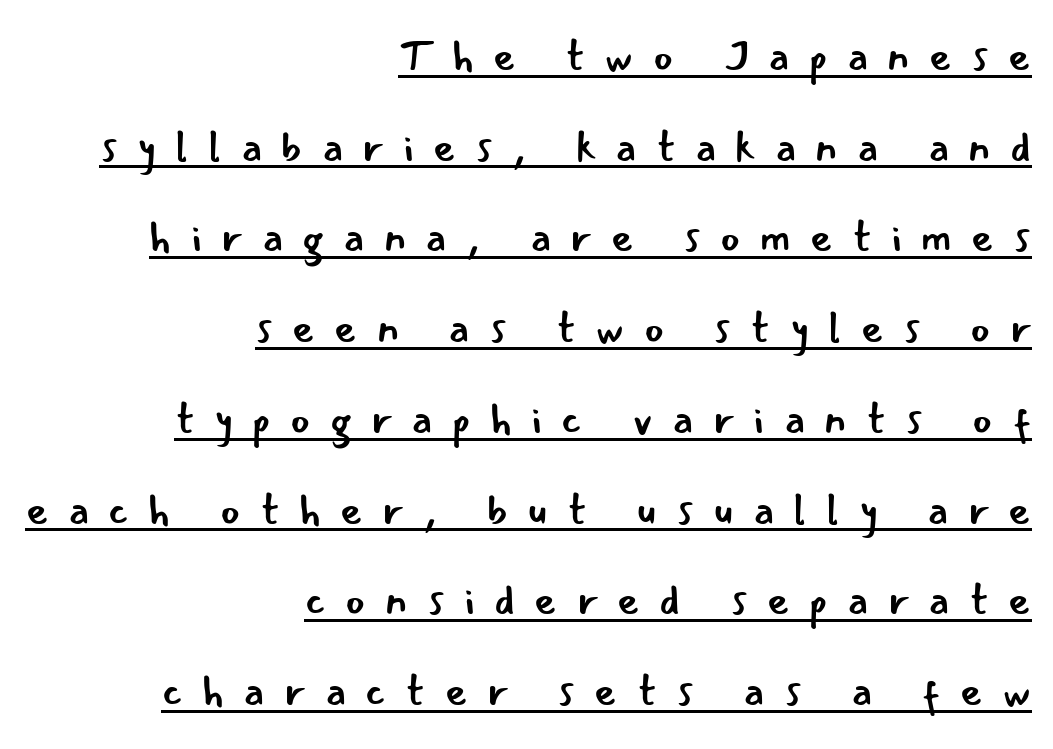
{"serif": "no", "italic": "no", "bold": "no", "weight": "regular", "width": "normal", "stroke_contrast": "low", "x_height": "small", "monospaced": "no", "underline": "yes", "align": "right", "line_spacing": "loose", "line_spacing_ratio": 2.11, "letter_spacing": "wide", "letter_spacing_em": 0.45, "glyph_px": 43}
